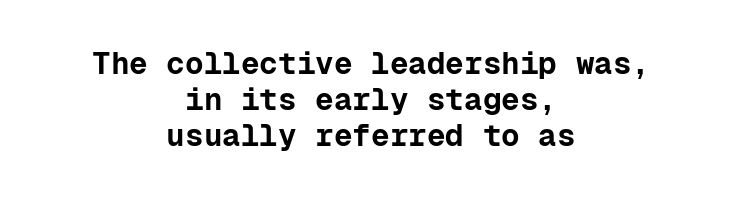
Its strokes are broad and dark, the hallmark of bold type. Tracking value appears to be zero — textbook default spacing. The specimen reads as upright at a glance. Looks like terminal output: every glyph gets an equal slot. Observe the absence of serifs on each vertical stroke in this sample. The string is rendered with underlining switched off.
